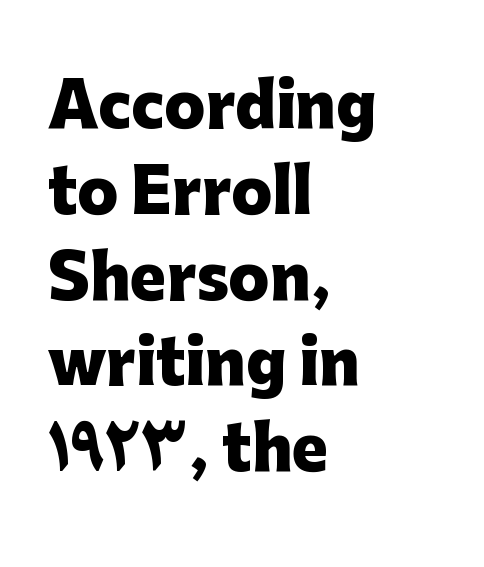
Q: Is the text bold? A: Yes.
Q: Is the text italic (slanted)? A: No, it is upright.
Q: Is the typeface a serif or a sans-serif typeface? A: Sans-serif.
Q: Is the text underlined? A: No.
Q: How is the paragraph aligned? A: Left-aligned.
Q: Is the spacing between letters normal or unusually wide? A: Normal.
Q: Is the spacing between lines tight, normal or loose? A: Normal.
Q: Width (condensed, normal, or wide)? A: Normal.
Q: Stroke contrast? A: Low.
Q: x-height? A: Medium.
Q: Monospaced? A: No.
